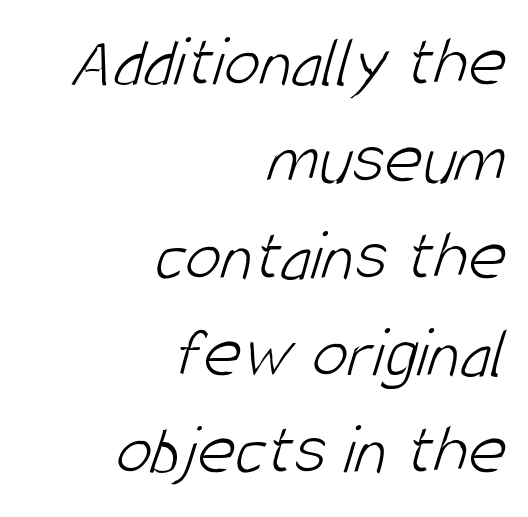
Q: Is the text bold? A: No.
Q: Is the typeface a serif or a sans-serif typeface? A: Sans-serif.
Q: Is the text underlined? A: No.
Q: How is the paragraph aligned? A: Right-aligned.
Q: Is the spacing between letters normal or unusually wide? A: Normal.
Q: Is the spacing between lines tight, normal or loose? A: Normal.
Q: Width (condensed, normal, or wide)? A: Condensed.
Q: Stroke contrast? A: Low.
Q: x-height? A: Large.
Q: Monospaced? A: No.
